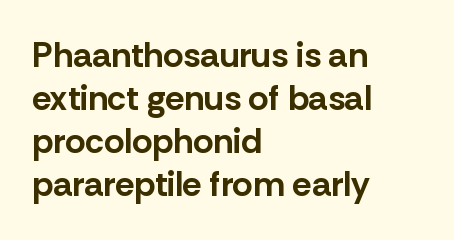
The image shows 35 px bold sans-serif type, upright; set left-aligned, line spacing 1.23x, normal letter spacing, not underlined; low stroke contrast and a medium x-height.
